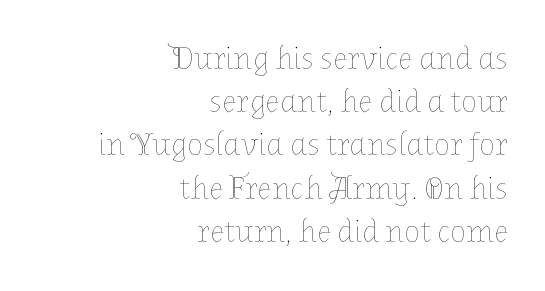
The image shows 33 px thin type, upright; set right-aligned, normal line spacing (1.31x), normal letter spacing, not underlined; low stroke contrast and a medium x-height.
